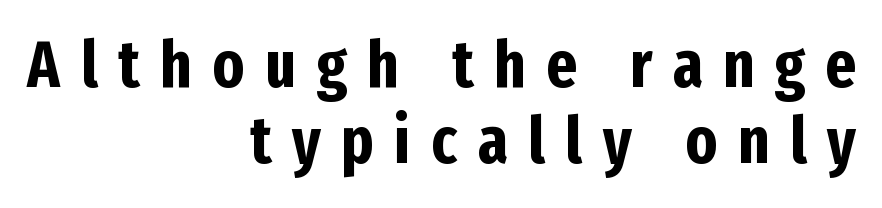
The image shows 65 px bold, condensed sans-serif type, upright; set right-aligned, line spacing 1.17x, unusually wide letter spacing (+0.32 em), not underlined; low stroke contrast and a medium x-height.
